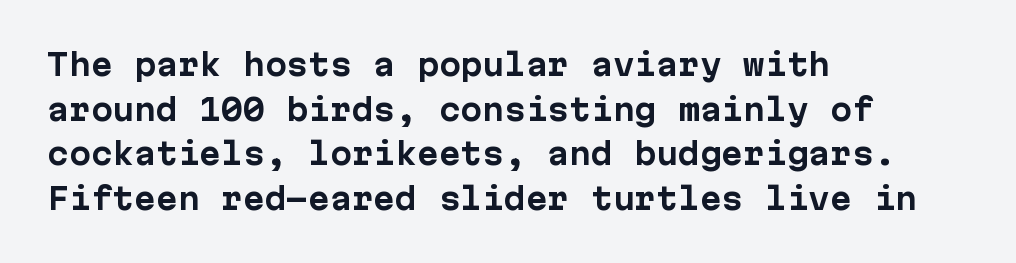
The image shows 29 px bold sans-serif type, upright, monospaced; set left-aligned, normal line spacing (1.54x), normal letter spacing, not underlined; low stroke contrast and a medium x-height.
